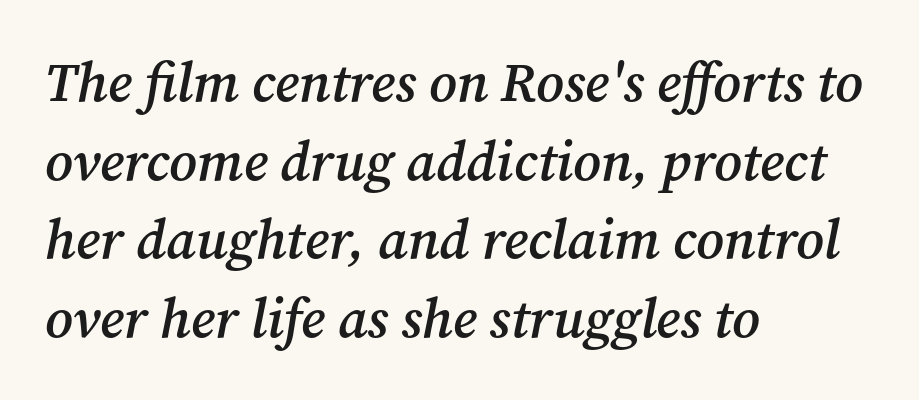
The image shows 55 px semibold serif type, italic (leaning right); set left-aligned, normal line spacing (1.43x), normal letter spacing, not underlined; medium stroke contrast and a medium x-height.
